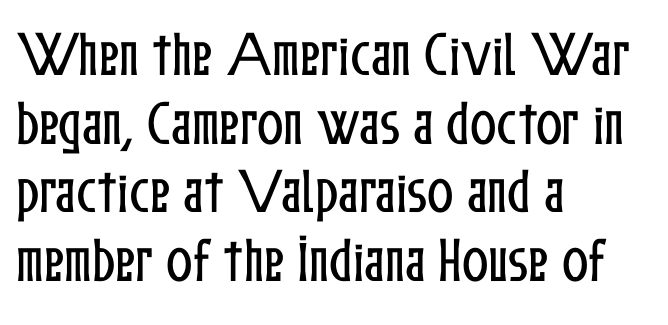
The image shows 49 px condensed type, upright; set left-aligned, normal line spacing (1.4x), normal letter spacing, not underlined; low stroke contrast and a medium x-height.
